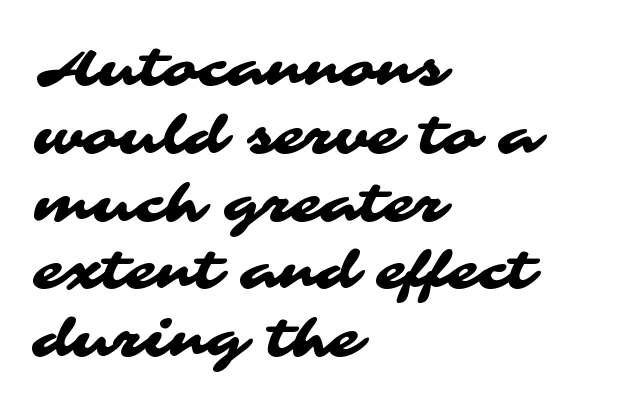
The image shows 51 px wide sans-serif type; set left-aligned, normal line spacing (1.33x), normal letter spacing, not underlined; medium stroke contrast and a medium x-height.
